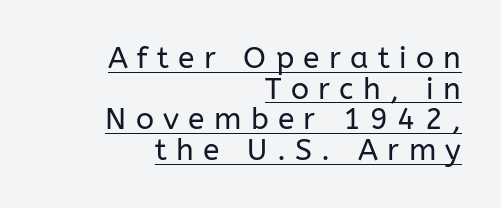
{"serif": "no", "italic": "no", "bold": "no", "weight": "regular", "width": "normal", "stroke_contrast": "low", "x_height": "medium", "monospaced": "no", "underline": "yes", "align": "right", "line_spacing": "tight", "line_spacing_ratio": 1.02, "letter_spacing": "wide", "letter_spacing_em": 0.31, "glyph_px": 30}
